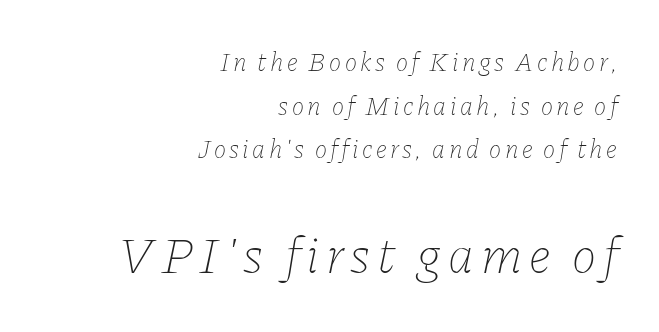
Q: Is the text bold? A: No.
Q: Is the text italic (slanted)? A: Yes, it leans right by about 11 degrees.
Q: Is the text underlined? A: No.
Q: How is the paragraph aligned? A: Right-aligned.
Q: Is the spacing between lines tight, normal or loose? A: Normal.
Q: Which block of text is set in a larger size, the first (top) or the second (bottom)? A: The second (bottom) one.
Q: Width (condensed, normal, or wide)? A: Normal.
Q: Stroke contrast? A: Low.
Q: x-height? A: Medium.
Q: Monospaced? A: No.
